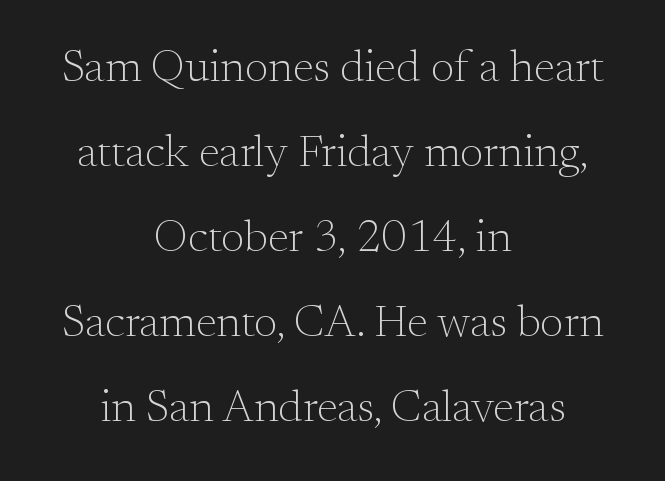
{"serif": "yes", "italic": "no", "bold": "no", "weight": "light", "width": "normal", "stroke_contrast": "medium", "x_height": "small", "monospaced": "no", "underline": "no", "align": "center", "line_spacing_ratio": 1.89, "letter_spacing": "normal", "letter_spacing_em": 0.0, "glyph_px": 45}
